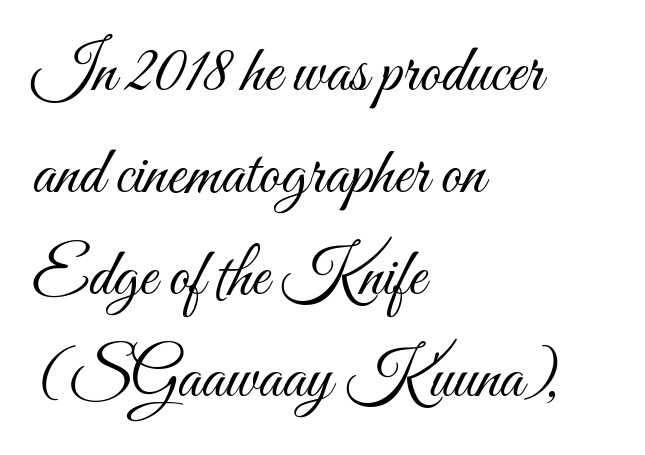
One glance says typical: line gaps are just what's usual. Here the designer chose a conventional face with non-uniform glyph widths. The passage is arranged the way most books set body copy — flush left. No chunkiness to these letters — they're not bold.
